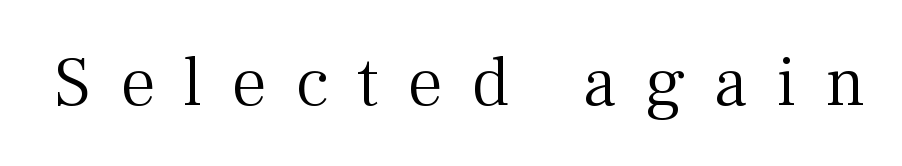
The image shows 71 px light serif type, upright; set unusually wide letter spacing (+0.4 em), not underlined; medium stroke contrast and a medium x-height.
